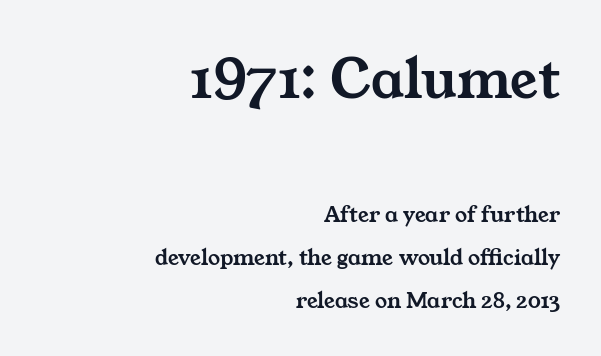
Q: Is the typeface a serif or a sans-serif typeface? A: Serif.
Q: Is the text underlined? A: No.
Q: How is the paragraph aligned? A: Right-aligned.
Q: Is the spacing between letters normal or unusually wide? A: Normal.
Q: Which block of text is set in a larger size, the first (top) or the second (bottom)? A: The first (top) one.
Q: Width (condensed, normal, or wide)? A: Wide.
Q: Stroke contrast? A: Medium.
Q: x-height? A: Medium.
Q: Monospaced? A: No.
